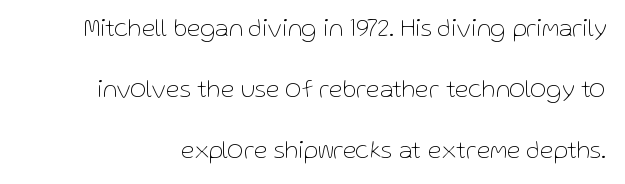
{"italic": "no", "bold": "no", "underline": "no", "line_spacing": "loose", "line_spacing_ratio": 2.45, "letter_spacing": "normal", "letter_spacing_em": 0.0, "glyph_px": 25}
